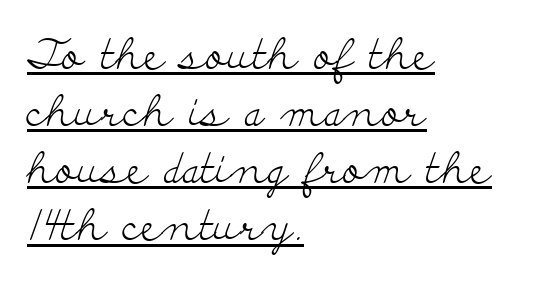
{"serif": "yes", "bold": "no", "weight": "light", "width": "wide", "stroke_contrast": "low", "x_height": "small", "monospaced": "no", "underline": "yes", "align": "left", "line_spacing": "normal", "line_spacing_ratio": 1.36, "letter_spacing": "normal", "letter_spacing_em": 0.0, "glyph_px": 42}
